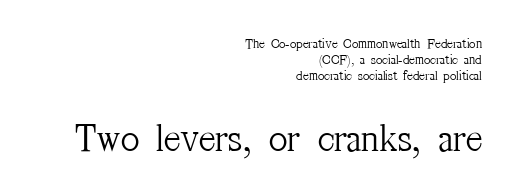
{"serif": "yes", "italic": "no", "bold": "no", "weight": "light", "width": "condensed", "stroke_contrast": "medium", "x_height": "medium", "monospaced": "no", "underline": "no", "align": "right", "line_spacing": "tight", "line_spacing_ratio": 1.15, "letter_spacing": "normal", "letter_spacing_em": 0.0, "larger_block": "second", "size_ratio": 2.86, "glyph_px": 40}
